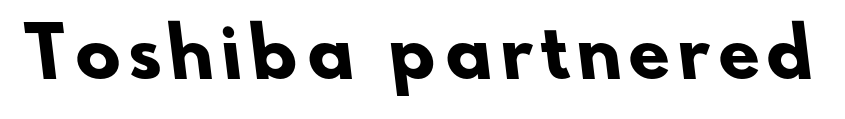
The image shows 67 px heavy sans-serif type; set not underlined; low stroke contrast and a small x-height.
